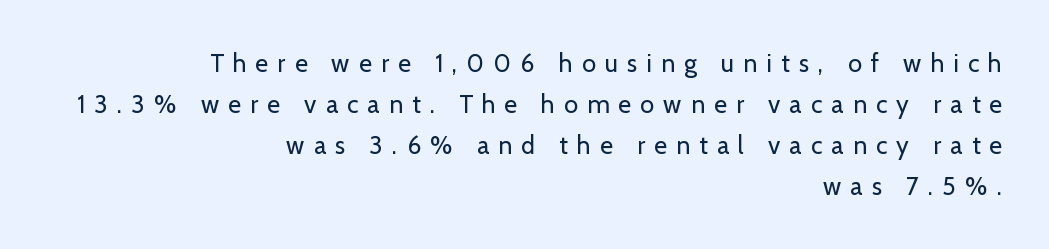
The image shows 25 px text type, upright; set right-aligned, normal line spacing (1.64x), unusually wide letter spacing (+0.37 em), not underlined.
